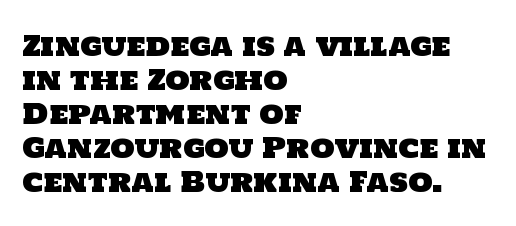
{"serif": "no", "width": "normal", "stroke_contrast": "low", "x_height": "large", "monospaced": "no", "underline": "no", "align": "left", "line_spacing_ratio": 1.21, "letter_spacing": "normal", "letter_spacing_em": 0.0, "glyph_px": 28}
